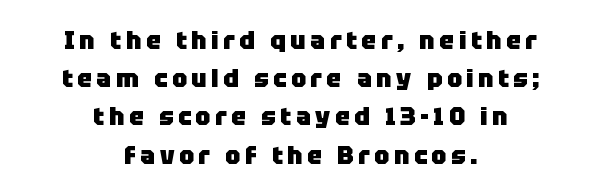
Q: Is the text bold? A: Yes.
Q: Is the text italic (slanted)? A: No, it is upright.
Q: Is the text underlined? A: No.
Q: How is the paragraph aligned? A: Centered.
Q: Is the spacing between lines tight, normal or loose? A: Normal.
